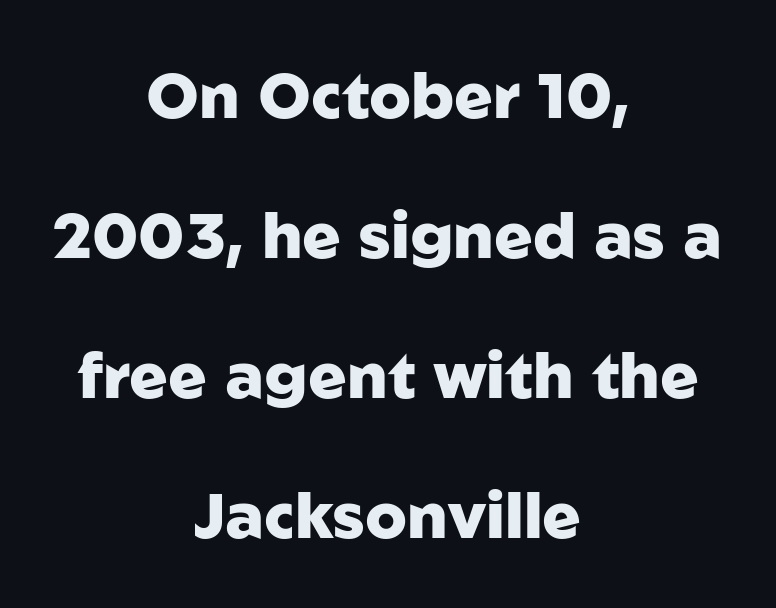
Q: Is the text bold? A: Yes.
Q: Is the text italic (slanted)? A: No, it is upright.
Q: Is the typeface a serif or a sans-serif typeface? A: Sans-serif.
Q: Is the text underlined? A: No.
Q: How is the paragraph aligned? A: Centered.
Q: Is the spacing between letters normal or unusually wide? A: Normal.
Q: Is the spacing between lines tight, normal or loose? A: Loose.
Q: Width (condensed, normal, or wide)? A: Normal.
Q: Stroke contrast? A: Low.
Q: x-height? A: Medium.
Q: Monospaced? A: No.
